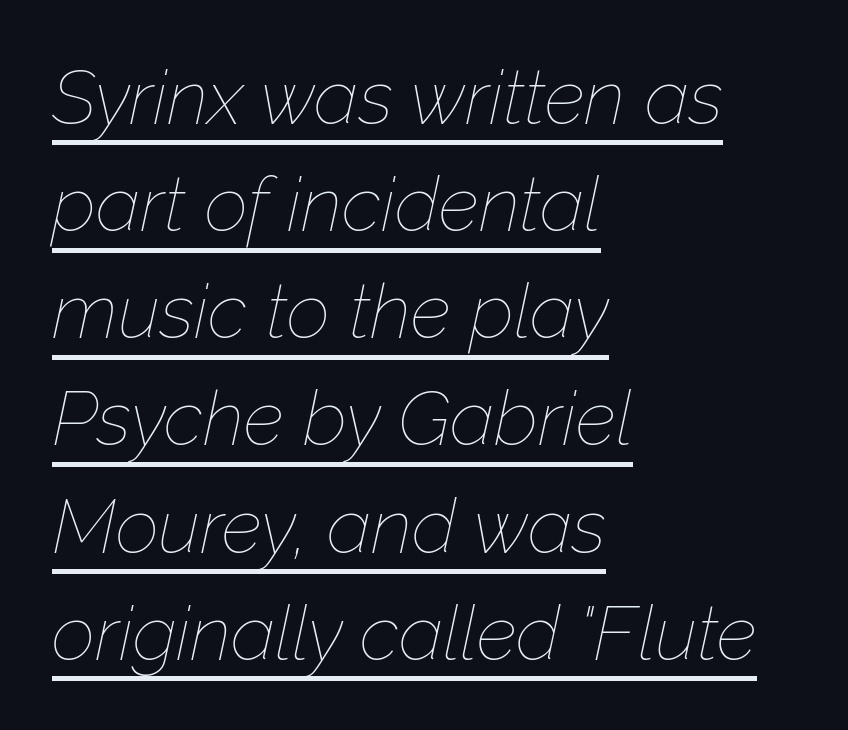
Q: Is the text bold? A: No.
Q: Is the text italic (slanted)? A: Yes, it leans right by about 12 degrees.
Q: Is the text underlined? A: Yes.
Q: How is the paragraph aligned? A: Left-aligned.
Q: Is the spacing between letters normal or unusually wide? A: Normal.
Q: Is the spacing between lines tight, normal or loose? A: Normal.
Q: Width (condensed, normal, or wide)? A: Normal.
Q: Stroke contrast? A: Low.
Q: x-height? A: Medium.
Q: Monospaced? A: No.
